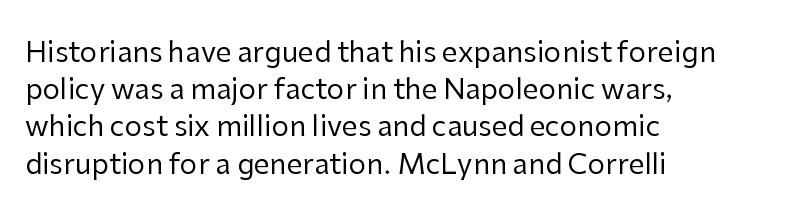
Q: Is the text bold? A: No.
Q: Is the text italic (slanted)? A: No, it is upright.
Q: Is the typeface a serif or a sans-serif typeface? A: Sans-serif.
Q: Is the text underlined? A: No.
Q: How is the paragraph aligned? A: Left-aligned.
Q: Is the spacing between letters normal or unusually wide? A: Normal.
Q: Is the spacing between lines tight, normal or loose? A: Normal.
Q: Width (condensed, normal, or wide)? A: Normal.
Q: Stroke contrast? A: Low.
Q: x-height? A: Medium.
Q: Monospaced? A: No.
